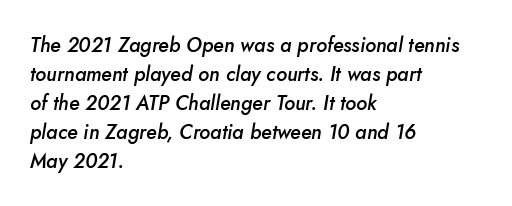
Q: Is the text bold? A: Semi-bold.
Q: Is the text italic (slanted)? A: Yes, it leans right by about 5 degrees.
Q: Is the text underlined? A: No.
Q: How is the paragraph aligned? A: Left-aligned.
Q: Is the spacing between letters normal or unusually wide? A: Normal.
Q: Is the spacing between lines tight, normal or loose? A: Normal.
